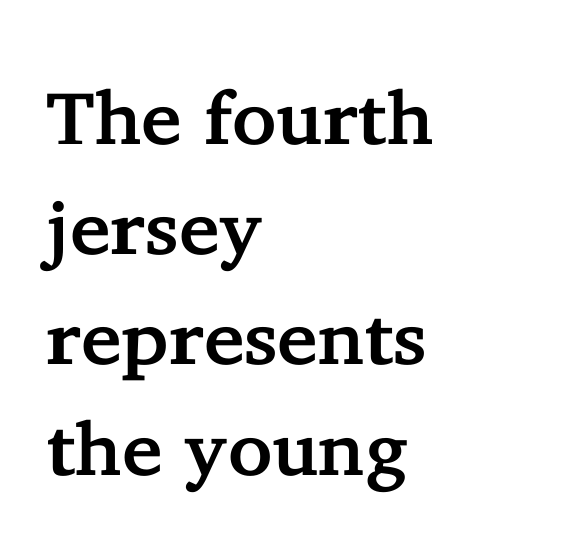
{"serif": "yes", "italic": "no", "width": "normal", "stroke_contrast": "low", "x_height": "medium", "monospaced": "no", "underline": "no", "align": "left", "line_spacing": "normal", "line_spacing_ratio": 1.47, "letter_spacing": "normal", "letter_spacing_em": 0.0, "glyph_px": 75}
